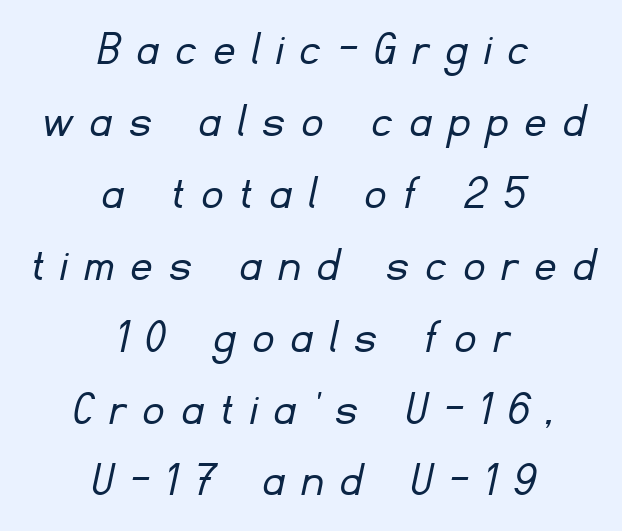
{"serif": "no", "bold": "no", "weight": "light", "width": "normal", "stroke_contrast": "low", "x_height": "small", "monospaced": "no", "underline": "no", "align": "center", "line_spacing": "normal", "line_spacing_ratio": 1.41, "letter_spacing": "wide", "letter_spacing_em": 0.35, "glyph_px": 51}
